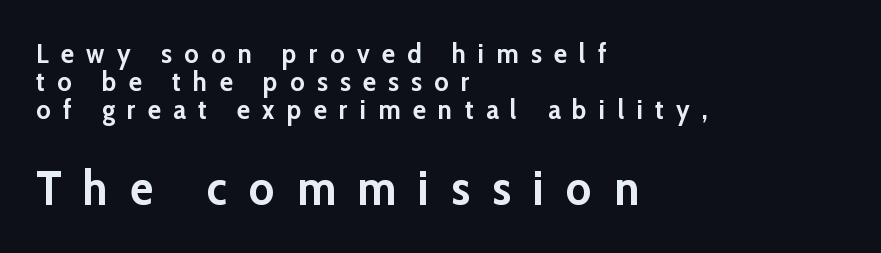
The image shows 48 px semibold sans-serif type, upright; set left-aligned, tight line spacing (1.03x), unusually wide letter spacing (+0.46 em), not underlined; the second (bottom) block is 1.78x larger; low stroke contrast and a medium x-height.
